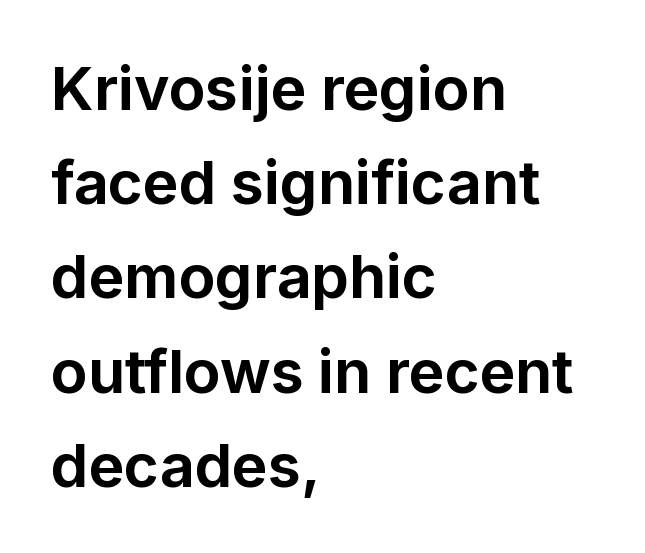
The image shows 60 px bold sans-serif type, upright; set left-aligned, normal line spacing (1.57x), normal letter spacing, not underlined; low stroke contrast and a medium x-height.
